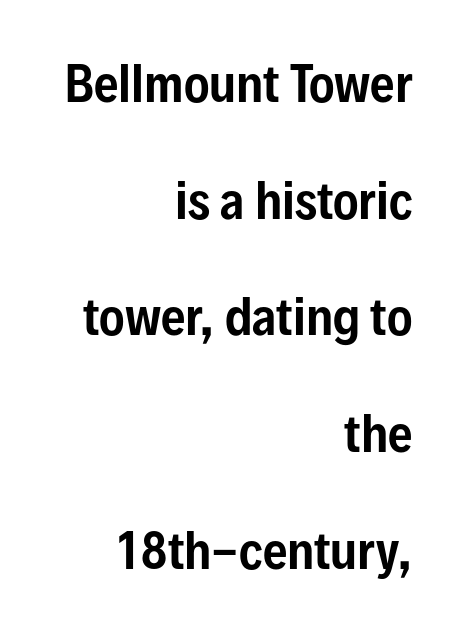
Right-aligned paragraph, ragged on the left. Each letter keeps its own natural width here, so spacing adapts to shape. The passage shown stacks its lines with a broad gap. The specimen omits any rule beneath the text block's lines.
